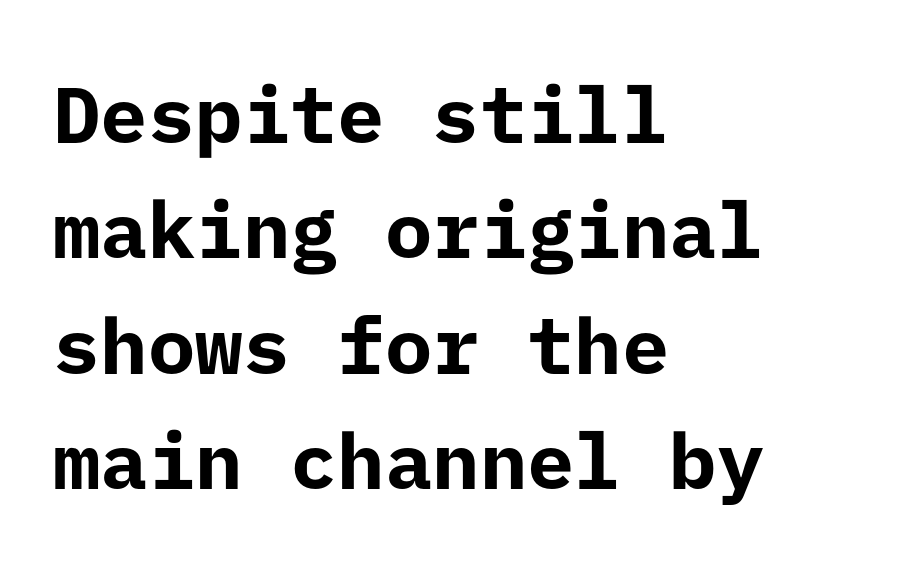
The image shows 79 px bold sans-serif type, upright; set left-aligned, normal line spacing (1.46x), normal letter spacing, not underlined; low stroke contrast and a medium x-height.
